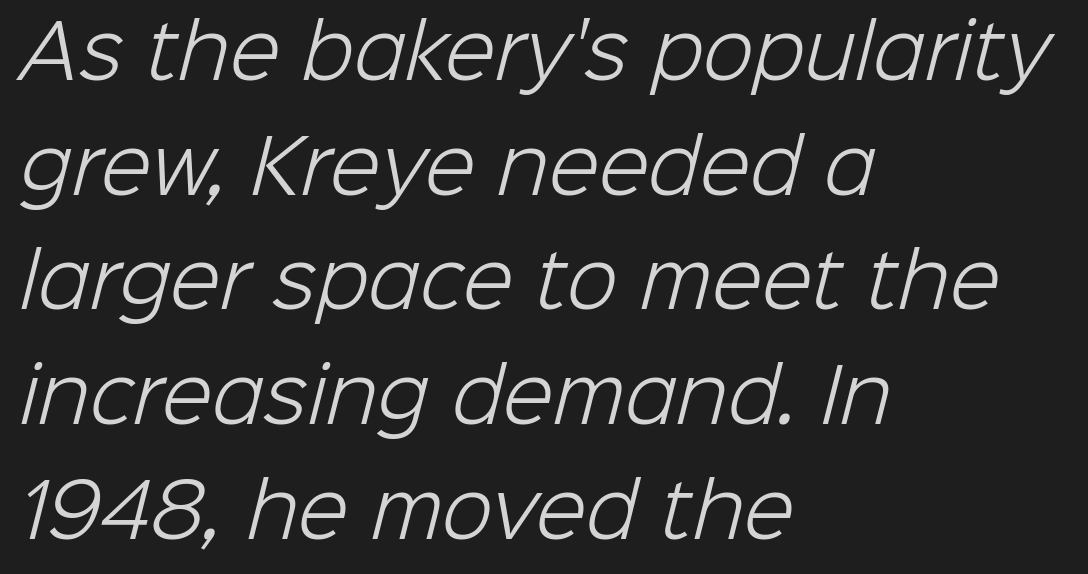
The image shows 74 px light sans-serif type; set left-aligned, normal line spacing (1.55x), normal letter spacing, not underlined; low stroke contrast and a medium x-height.
